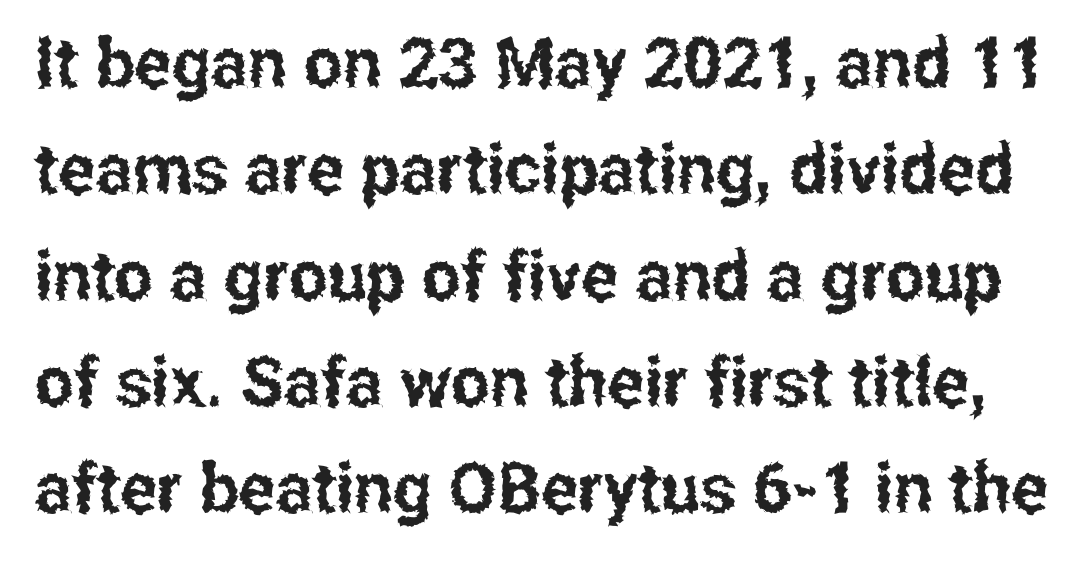
Type without underlining. The letters stand straight up with perfectly vertical stems. To sum up the face: it is a sans, with no serifs. A typesetter would call this proportional, since set widths differ per character. Notice how descenders clear the ascenders below comfortably — that's standard leading.
